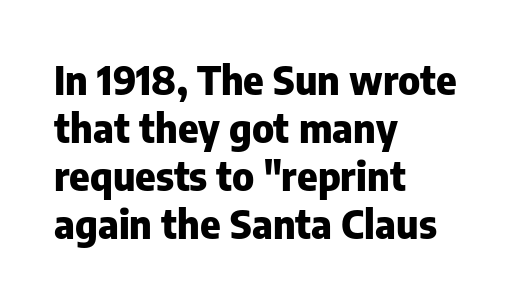
{"serif": "no", "italic": "no", "bold": "yes", "weight": "heavy", "width": "normal", "stroke_contrast": "low", "x_height": "medium", "monospaced": "no", "underline": "no", "align": "left", "line_spacing_ratio": 1.23, "letter_spacing": "normal", "letter_spacing_em": 0.0, "glyph_px": 39}
